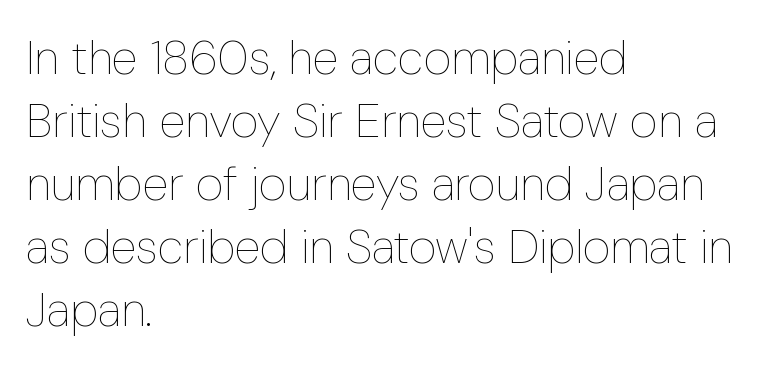
Words float on clear page, feet unadorned. The passage shown is typed in a proportional face where columns would drift. The lettering holds an erect, upright posture throughout. The letterforms sit shoulder to shoulder at normal distance. A light-to-regular cut is what we see here. In CSS terms this would be text-align: left.
